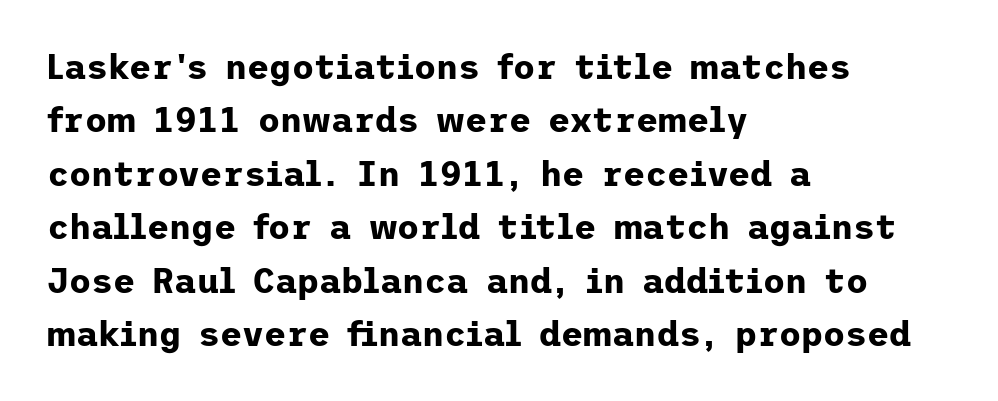
The image shows 34 px bold sans-serif type, upright; set left-aligned, normal line spacing (1.57x), normal letter spacing, not underlined; low stroke contrast and a medium x-height.
